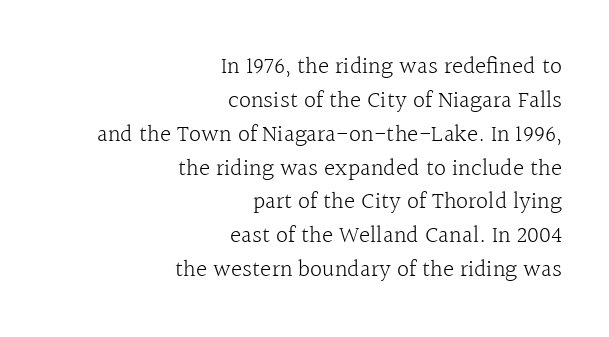
{"italic": "no", "bold": "no", "underline": "no", "align": "right", "line_spacing": "normal", "line_spacing_ratio": 1.41, "letter_spacing": "normal", "letter_spacing_em": 0.0, "glyph_px": 24}
